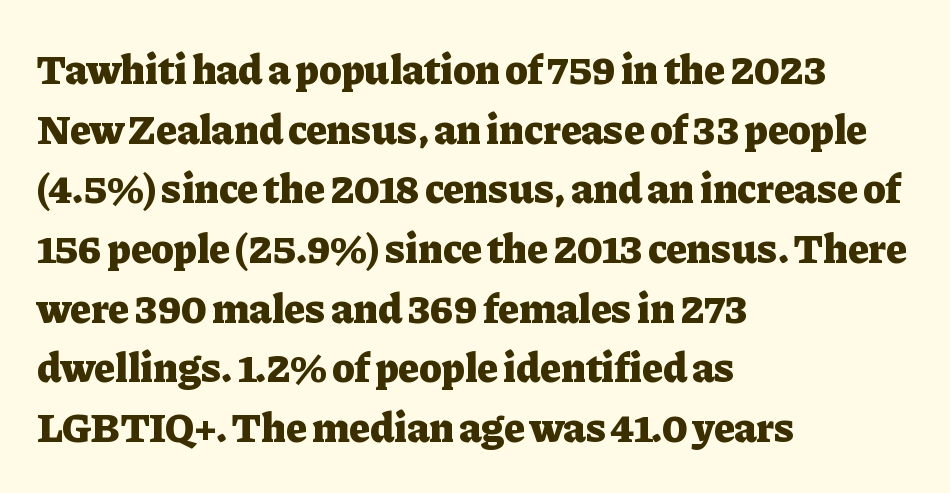
Caption: standard tracking, unaltered. Words float on clear page, feet unadorned. Designer's note — italics off, roman on. These words are printed bold, with thick strokes throughout. The line-height multiplier appears to be the usual default. Is this a sans? No — the strokes have serifs.
